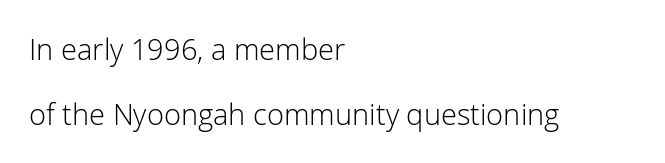
{"serif": "no", "italic": "no", "bold": "no", "weight": "light", "width": "normal", "stroke_contrast": "low", "x_height": "medium", "monospaced": "no", "underline": "no", "align": "left", "line_spacing": "loose", "line_spacing_ratio": 2.24, "letter_spacing": "normal", "letter_spacing_em": 0.0, "glyph_px": 29}
